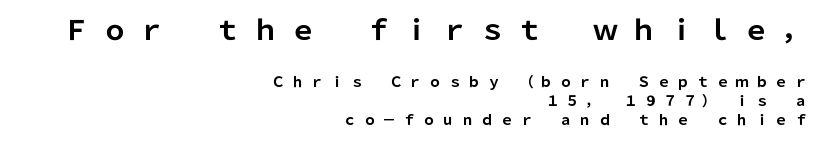
{"italic": "no", "bold": "yes", "underline": "no", "align": "right", "line_spacing": "normal", "line_spacing_ratio": 1.36, "letter_spacing": "wide", "letter_spacing_em": 0.4, "larger_block": "first", "size_ratio": 1.93, "glyph_px": 27}
